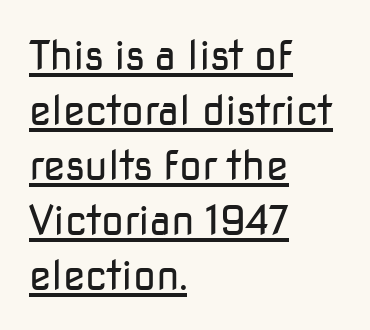
Q: Is the text bold? A: No.
Q: Is the text italic (slanted)? A: No, it is upright.
Q: Is the typeface a serif or a sans-serif typeface? A: Sans-serif.
Q: Is the text underlined? A: Yes.
Q: How is the paragraph aligned? A: Left-aligned.
Q: Is the spacing between letters normal or unusually wide? A: Normal.
Q: Is the spacing between lines tight, normal or loose? A: Normal.
Q: Width (condensed, normal, or wide)? A: Normal.
Q: Stroke contrast? A: Low.
Q: x-height? A: Medium.
Q: Monospaced? A: No.
